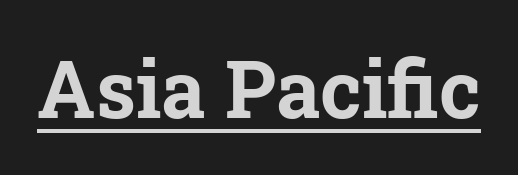
Q: Is the text bold? A: Yes.
Q: Is the text italic (slanted)? A: No, it is upright.
Q: Is the typeface a serif or a sans-serif typeface? A: Serif.
Q: Is the text underlined? A: Yes.
Q: Is the spacing between letters normal or unusually wide? A: Normal.
Q: Width (condensed, normal, or wide)? A: Normal.
Q: Stroke contrast? A: Low.
Q: x-height? A: Medium.
Q: Monospaced? A: No.
